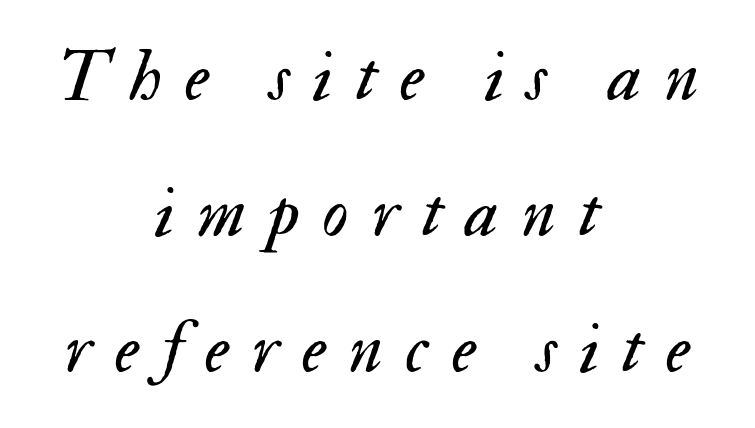
Q: Is the text bold? A: No.
Q: Is the text italic (slanted)? A: Yes, it leans right by about 17 degrees.
Q: Is the text underlined? A: No.
Q: How is the paragraph aligned? A: Centered.
Q: Is the spacing between letters normal or unusually wide? A: Unusually wide.
Q: Width (condensed, normal, or wide)? A: Normal.
Q: Stroke contrast? A: Medium.
Q: x-height? A: Small.
Q: Monospaced? A: No.
